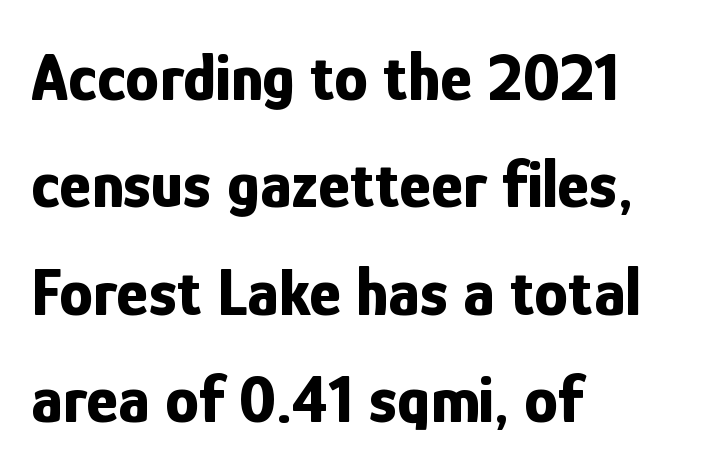
Vertically, the passage feels balanced, rows spaced as you'd expect. Designer's note — italics off, roman on. Its strokes are broad and dark, the hallmark of bold type. Students, note that the glyphs here touch the page at normal intervals. Proportional: the letters do not fall into vertical columns.
